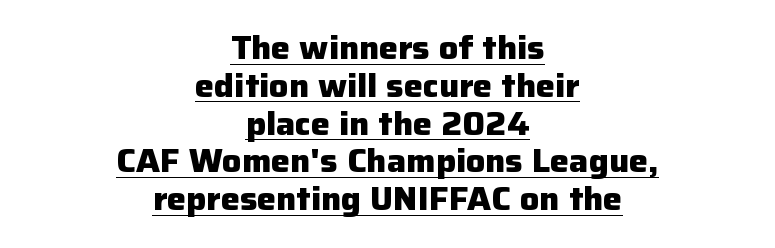
Q: Is the text bold? A: Yes.
Q: Is the text italic (slanted)? A: No, it is upright.
Q: Is the typeface a serif or a sans-serif typeface? A: Sans-serif.
Q: Is the text underlined? A: Yes.
Q: How is the paragraph aligned? A: Centered.
Q: Is the spacing between letters normal or unusually wide? A: Normal.
Q: Width (condensed, normal, or wide)? A: Normal.
Q: Stroke contrast? A: Low.
Q: x-height? A: Medium.
Q: Monospaced? A: No.
